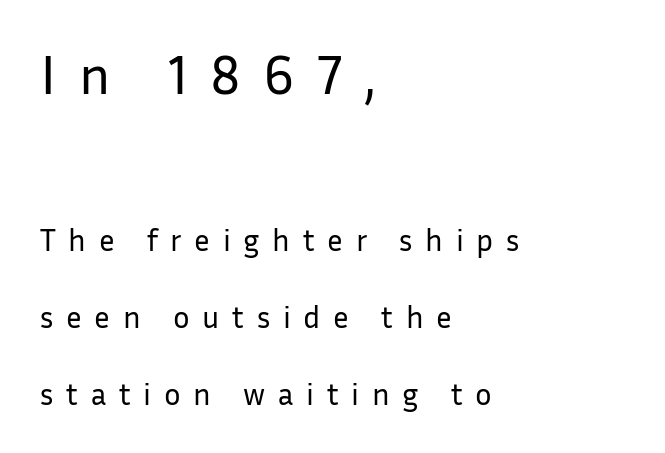
Q: Is the text bold? A: No.
Q: Is the text italic (slanted)? A: No, it is upright.
Q: Is the typeface a serif or a sans-serif typeface? A: Sans-serif.
Q: Is the text underlined? A: No.
Q: How is the paragraph aligned? A: Left-aligned.
Q: Is the spacing between letters normal or unusually wide? A: Unusually wide.
Q: Is the spacing between lines tight, normal or loose? A: Loose.
Q: Which block of text is set in a larger size, the first (top) or the second (bottom)? A: The first (top) one.
Q: Width (condensed, normal, or wide)? A: Normal.
Q: Stroke contrast? A: Low.
Q: x-height? A: Medium.
Q: Monospaced? A: No.
